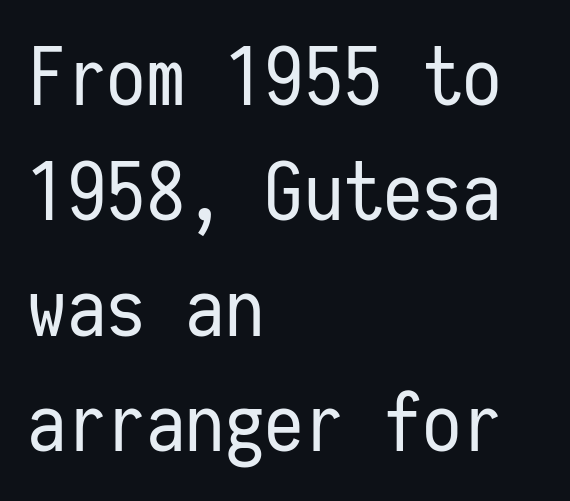
Q: Is the text bold? A: No.
Q: Is the text italic (slanted)? A: No, it is upright.
Q: Is the typeface a serif or a sans-serif typeface? A: Sans-serif.
Q: Is the text underlined? A: No.
Q: How is the paragraph aligned? A: Left-aligned.
Q: Is the spacing between letters normal or unusually wide? A: Normal.
Q: Is the spacing between lines tight, normal or loose? A: Normal.
Q: Width (condensed, normal, or wide)? A: Condensed.
Q: Stroke contrast? A: Low.
Q: x-height? A: Medium.
Q: Monospaced? A: Yes.
